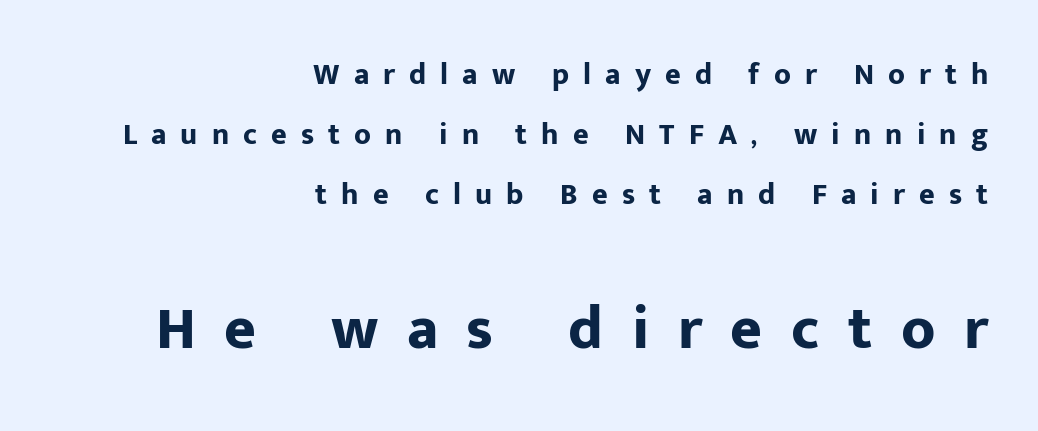
{"serif": "no", "italic": "no", "bold": "yes", "weight": "bold", "width": "normal", "stroke_contrast": "low", "x_height": "medium", "monospaced": "no", "underline": "no", "align": "right", "line_spacing": "loose", "line_spacing_ratio": 2.0, "letter_spacing": "wide", "letter_spacing_em": 0.47, "larger_block": "second", "size_ratio": 2.03, "glyph_px": 61}
